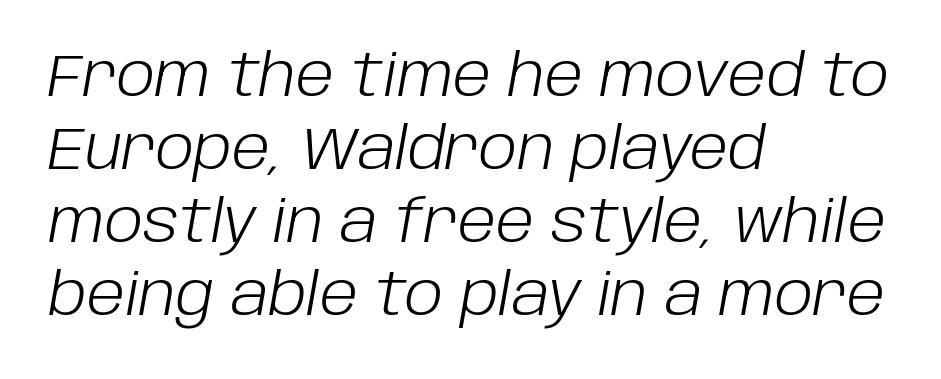
Q: Is the text bold? A: No.
Q: Is the text italic (slanted)? A: Yes, it leans right by about 10 degrees.
Q: Is the text underlined? A: No.
Q: How is the paragraph aligned? A: Left-aligned.
Q: Is the spacing between letters normal or unusually wide? A: Normal.
Q: Is the spacing between lines tight, normal or loose? A: Normal.
Q: Width (condensed, normal, or wide)? A: Normal.
Q: Stroke contrast? A: Low.
Q: x-height? A: Large.
Q: Monospaced? A: No.
